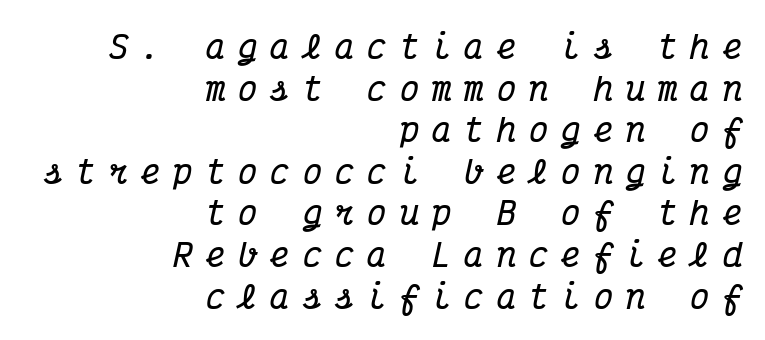
{"serif": "yes", "italic": "yes", "lean": "right", "slant_degrees": 12, "bold": "yes", "weight": "bold", "width": "condensed", "stroke_contrast": "medium", "x_height": "medium", "monospaced": "yes", "underline": "no", "align": "right", "line_spacing": "normal", "line_spacing_ratio": 1.3, "letter_spacing": "wide", "letter_spacing_em": 0.41, "glyph_px": 32}
